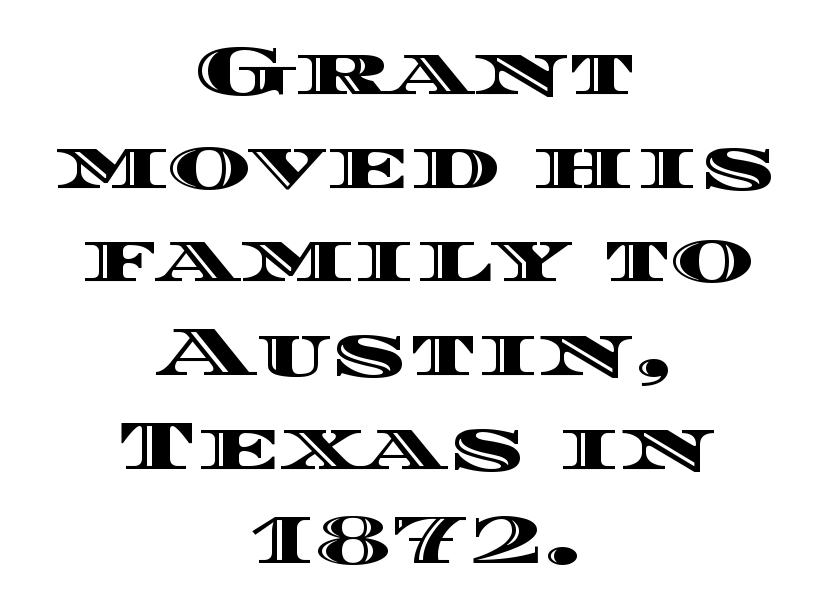
Q: Is the text italic (slanted)? A: No, it is upright.
Q: Is the text underlined? A: No.
Q: How is the paragraph aligned? A: Centered.
Q: Is the spacing between letters normal or unusually wide? A: Normal.
Q: Is the spacing between lines tight, normal or loose? A: Normal.
Q: Width (condensed, normal, or wide)? A: Wide.
Q: x-height? A: Large.
Q: Monospaced? A: No.
